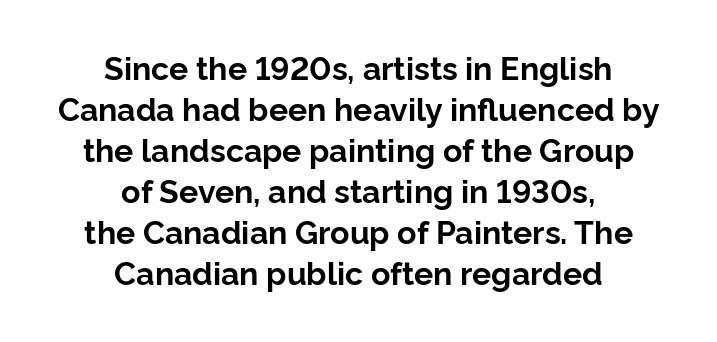
The image shows 32 px bold sans-serif type, upright; set centered, normal line spacing (1.28x), normal letter spacing, not underlined; low stroke contrast and a medium x-height.
